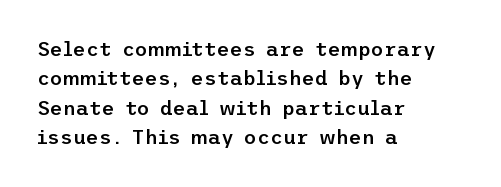
The image shows 20 px text type, upright; set left-aligned, normal line spacing (1.47x), normal letter spacing, not underlined.
